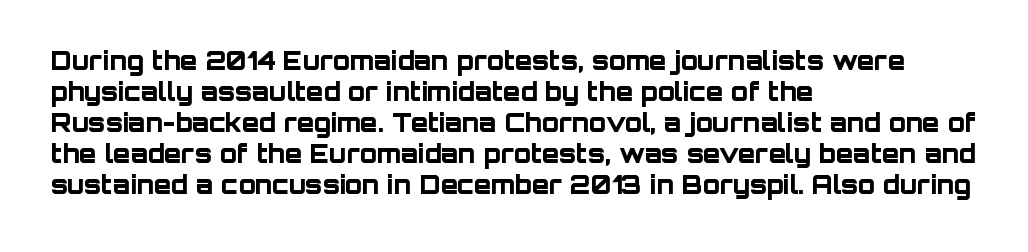
You'd pick this weight for a headline — it's a proper bold. Upright lettering throughout. Nothing unusual about the tracking: characters are spaced as the font intends. Check the space under the baseline: it is left empty.
